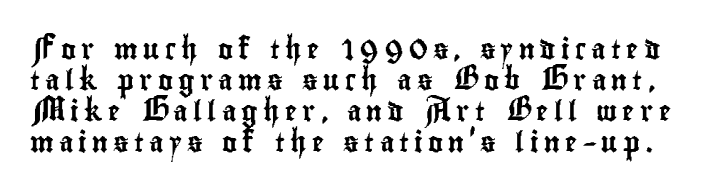
{"italic": "no", "underline": "no", "line_spacing": "normal", "line_spacing_ratio": 1.55, "letter_spacing": "wide", "letter_spacing_em": 0.26, "glyph_px": 20}
